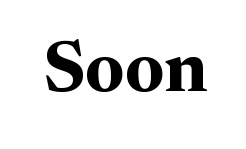
{"serif": "yes", "italic": "no", "bold": "yes", "weight": "bold", "width": "normal", "stroke_contrast": "medium", "x_height": "medium", "monospaced": "no", "underline": "no", "letter_spacing": "normal", "letter_spacing_em": 0.0, "glyph_px": 72}
